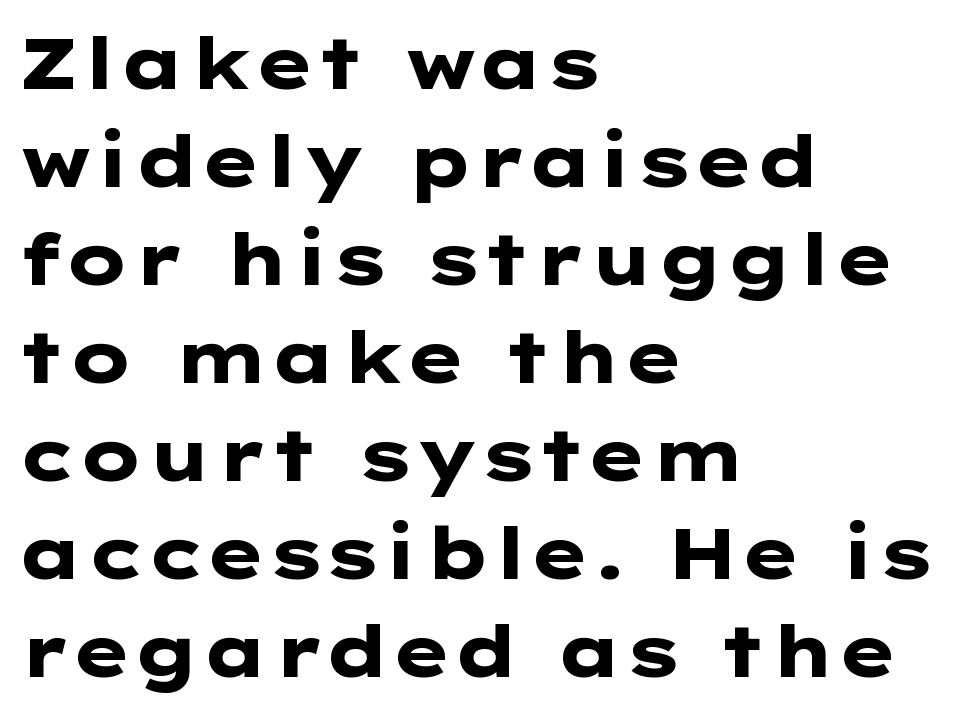
The image shows 72 px heavy, wide sans-serif type, upright; set left-aligned, normal line spacing (1.36x), normal letter spacing, not underlined; low stroke contrast and a medium x-height.
